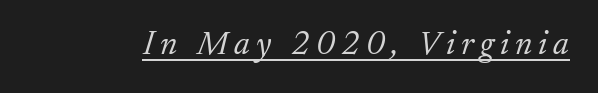
An italicized treatment has been applied to the whole sample. The string is rendered with underlining switched on. To sum up the face: it has serifs. Think of a printed novel: that variable character pitch is what you see here. The cut favours lightness, reaching ordinary text weight at its darkest.
